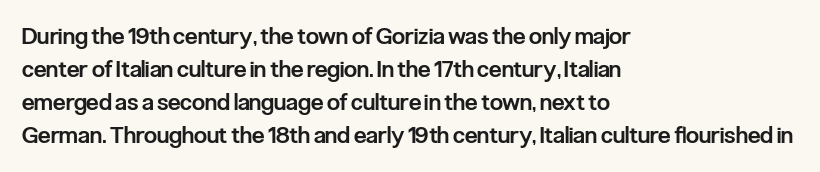
The image shows 23 px text type, upright; set left-aligned, normal line spacing (1.44x), normal letter spacing, not underlined.
